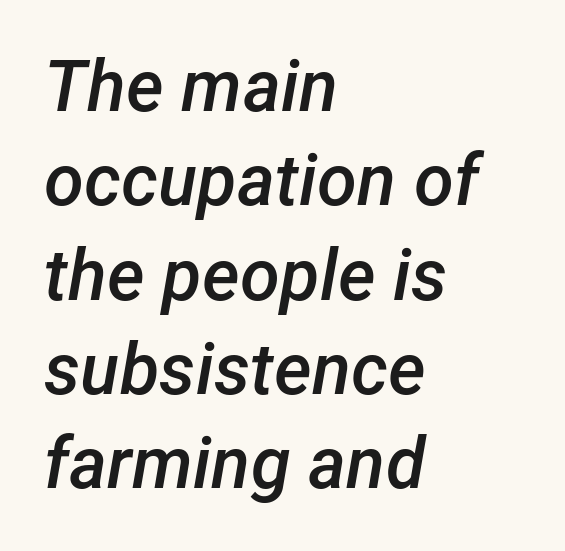
The image shows 72 px semibold type, italic (leaning right); set left-aligned, normal line spacing (1.31x), normal letter spacing, not underlined; low stroke contrast and a medium x-height.
